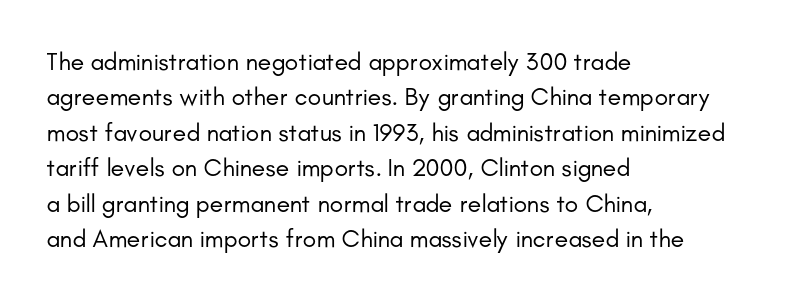
Plain, unruled lines of type. Is the type heavy? It reads as light-to-regular instead. Interline gaps are of average width in this sample. In terms of posture, this sample is upright. These lines are set flush left with a ragged right edge. Nothing unusual about the tracking: characters are spaced as the font intends.
